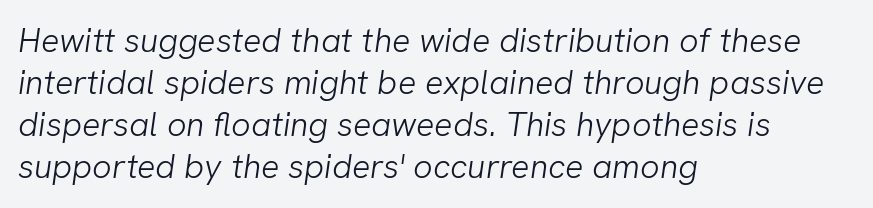
The image shows 34 px light sans-serif type; set left-aligned, line spacing 1.24x, normal letter spacing, not underlined; low stroke contrast and a medium x-height.
